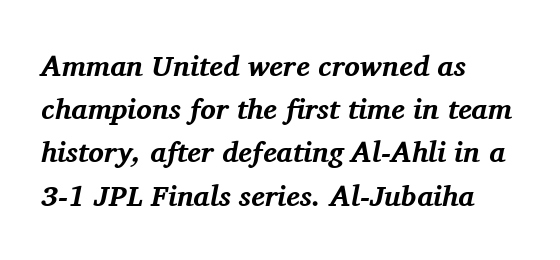
The image shows 29 px bold serif type, italic (leaning right); set left-aligned, normal line spacing (1.49x), normal letter spacing, not underlined; medium stroke contrast and a medium x-height.
